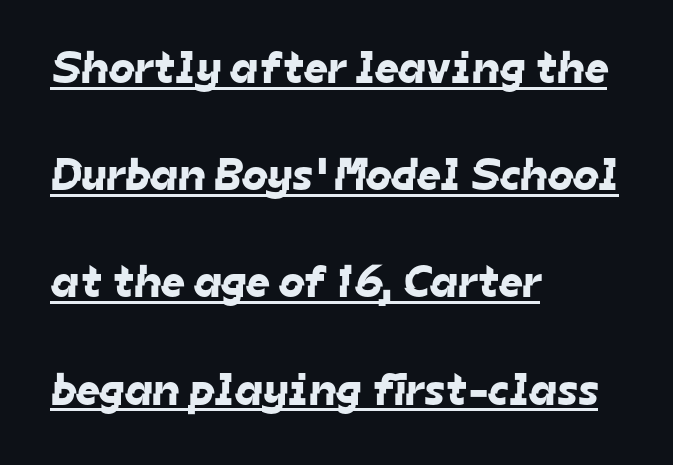
{"serif": "no", "width": "normal", "stroke_contrast": "low", "x_height": "medium", "monospaced": "no", "underline": "yes", "align": "left", "line_spacing": "loose", "line_spacing_ratio": 2.33, "letter_spacing": "normal", "letter_spacing_em": 0.0, "glyph_px": 46}
